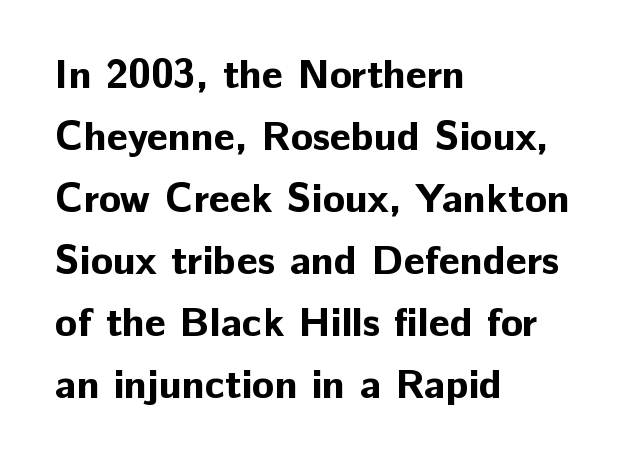
{"serif": "no", "italic": "no", "bold": "yes", "weight": "bold", "width": "normal", "stroke_contrast": "low", "x_height": "medium", "monospaced": "no", "underline": "no", "align": "left", "line_spacing": "normal", "line_spacing_ratio": 1.51, "letter_spacing": "normal", "letter_spacing_em": 0.0, "glyph_px": 41}
